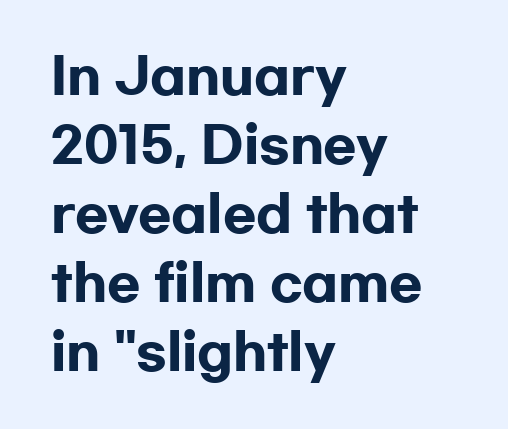
Q: Is the text bold? A: Yes.
Q: Is the text italic (slanted)? A: No, it is upright.
Q: Is the typeface a serif or a sans-serif typeface? A: Sans-serif.
Q: Is the text underlined? A: No.
Q: How is the paragraph aligned? A: Left-aligned.
Q: Is the spacing between letters normal or unusually wide? A: Normal.
Q: Is the spacing between lines tight, normal or loose? A: Normal.
Q: Width (condensed, normal, or wide)? A: Wide.
Q: Stroke contrast? A: Low.
Q: x-height? A: Medium.
Q: Monospaced? A: No.
